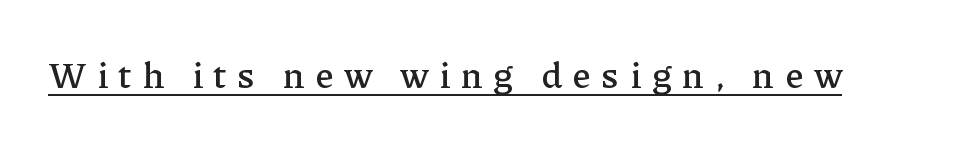
The image shows 36 px serif type, upright; set unusually wide letter spacing (+0.3 em), underlined; low stroke contrast and a medium x-height.
